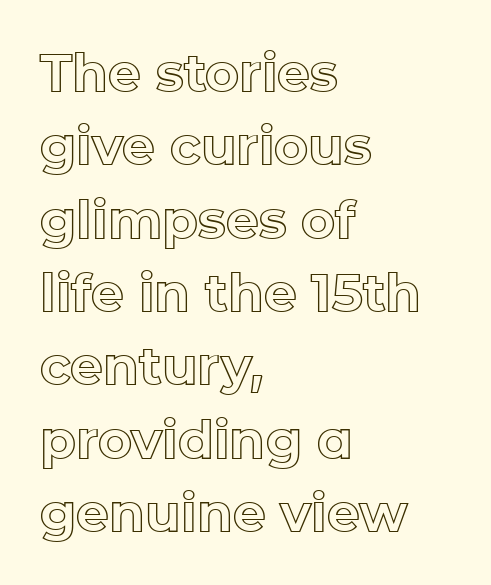
Q: Is the text italic (slanted)? A: No, it is upright.
Q: Is the text underlined? A: No.
Q: How is the paragraph aligned? A: Left-aligned.
Q: Is the spacing between letters normal or unusually wide? A: Normal.
Q: Is the spacing between lines tight, normal or loose? A: Normal.
Q: Width (condensed, normal, or wide)? A: Normal.
Q: x-height? A: Medium.
Q: Monospaced? A: No.
